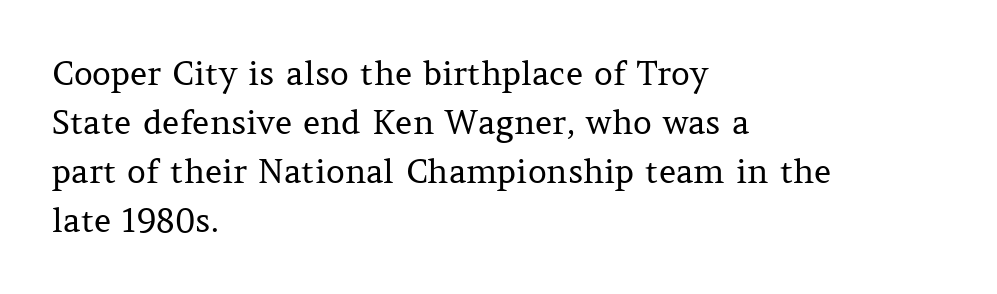
{"serif": "yes", "italic": "no", "bold": "no", "weight": "regular", "width": "normal", "stroke_contrast": "medium", "x_height": "medium", "monospaced": "no", "underline": "no", "align": "left", "line_spacing": "normal", "line_spacing_ratio": 1.48, "letter_spacing": "normal", "letter_spacing_em": 0.0, "glyph_px": 33}
